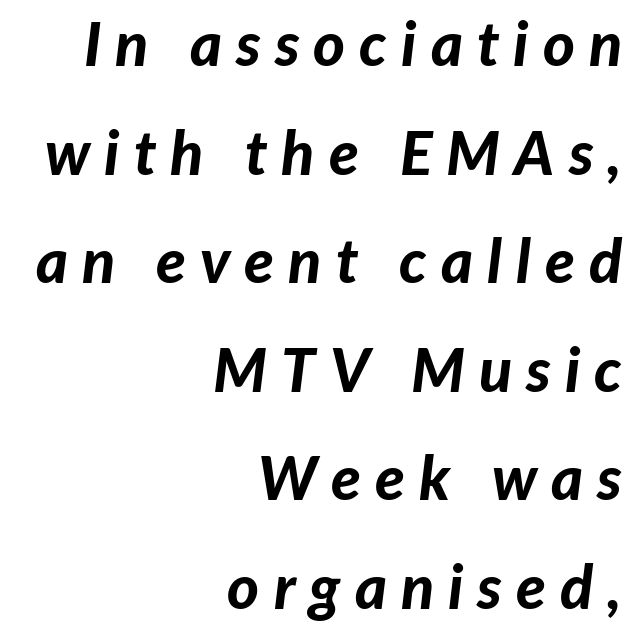
The image shows 61 px bold type, italic (leaning right); set right-aligned, line spacing 1.78x, unusually wide letter spacing (+0.23 em), not underlined; low stroke contrast and a medium x-height.
